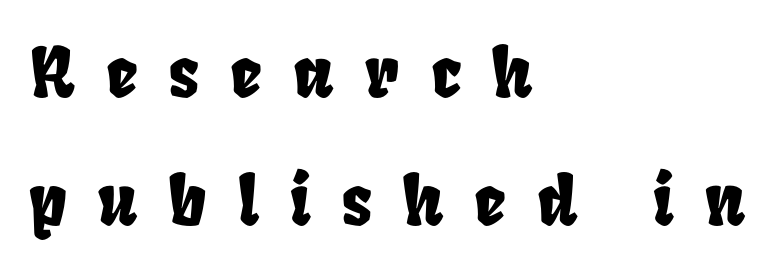
{"width": "condensed", "stroke_contrast": "low", "x_height": "large", "monospaced": "no", "underline": "no", "align": "left", "line_spacing_ratio": 1.85, "letter_spacing": "wide", "letter_spacing_em": 0.45, "glyph_px": 69}
